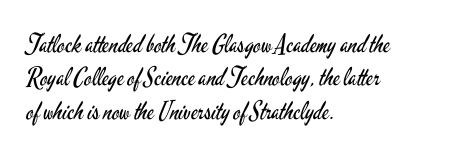
Clear beneath every line of the passage. Compared with typical paragraphs, the rows here are spaced about the same. The letters look calm and open, with moderate or lighter stems. Spacing between characters is what you'd get straight out of the box.
